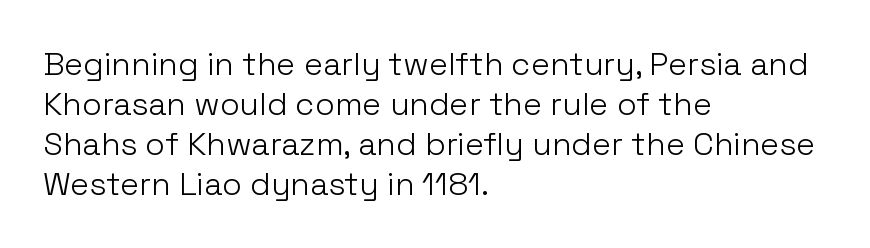
Q: Is the text bold? A: No.
Q: Is the text italic (slanted)? A: No, it is upright.
Q: Is the typeface a serif or a sans-serif typeface? A: Sans-serif.
Q: Is the text underlined? A: No.
Q: How is the paragraph aligned? A: Left-aligned.
Q: Is the spacing between letters normal or unusually wide? A: Normal.
Q: Is the spacing between lines tight, normal or loose? A: Normal.
Q: Width (condensed, normal, or wide)? A: Normal.
Q: Stroke contrast? A: Low.
Q: x-height? A: Medium.
Q: Monospaced? A: No.
